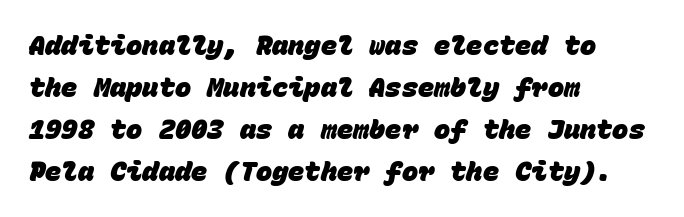
Q: Is the text bold? A: Yes.
Q: Is the text underlined? A: No.
Q: How is the paragraph aligned? A: Left-aligned.
Q: Is the spacing between letters normal or unusually wide? A: Normal.
Q: Is the spacing between lines tight, normal or loose? A: Normal.
